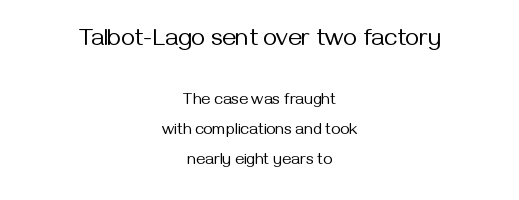
The image shows 24 px text type, upright; set centered, line spacing 1.89x, normal letter spacing, not underlined; the first (top) block is 1.5x larger.
